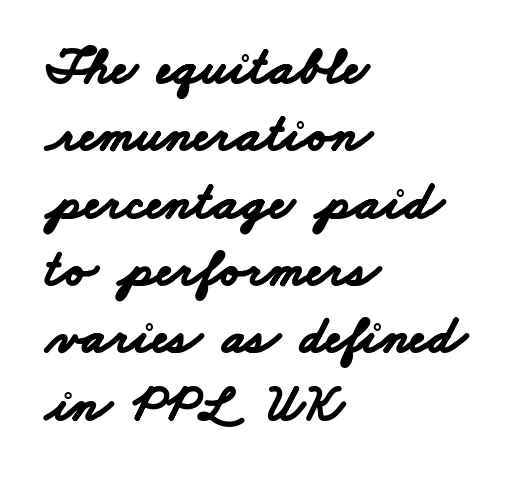
Q: Is the text bold? A: Yes.
Q: Is the typeface a serif or a sans-serif typeface? A: Sans-serif.
Q: Is the text underlined? A: No.
Q: How is the paragraph aligned? A: Left-aligned.
Q: Is the spacing between letters normal or unusually wide? A: Normal.
Q: Is the spacing between lines tight, normal or loose? A: Normal.
Q: Width (condensed, normal, or wide)? A: Wide.
Q: Stroke contrast? A: Low.
Q: x-height? A: Small.
Q: Monospaced? A: No.
